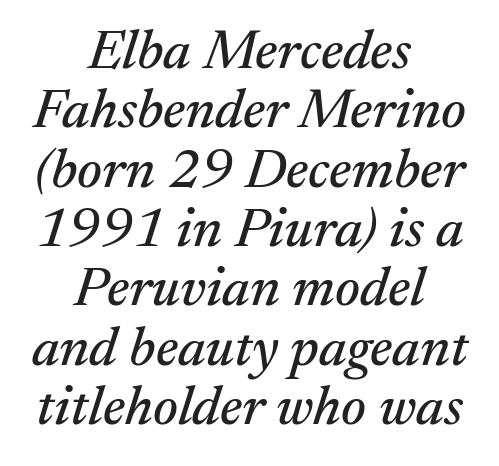
{"serif": "yes", "italic": "yes", "lean": "right", "slant_degrees": 17, "width": "normal", "stroke_contrast": "medium", "x_height": "medium", "monospaced": "no", "underline": "no", "align": "center", "line_spacing": "tight", "line_spacing_ratio": 1.06, "letter_spacing": "normal", "letter_spacing_em": 0.0, "glyph_px": 56}
